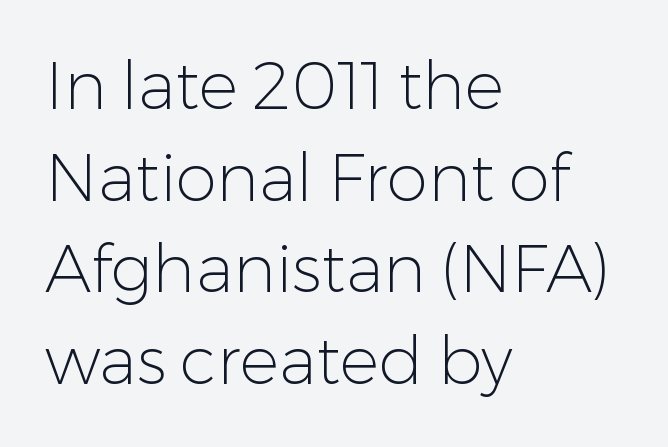
The gap between lines stays unmarked. The lettering stays uniformly vertical, giving the passage a roman look. Heaviness? Minimal to ordinary, like unemphasized prose. Alignment: flush left. The horizontal fit of the characters is conventional and even.
